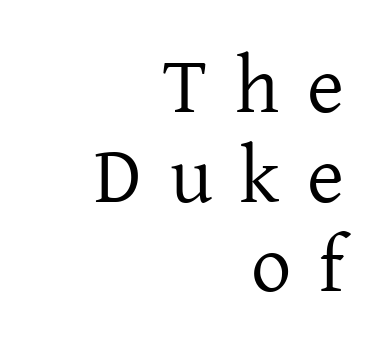
Spacing between characters has been opened up far beyond the box default. These lines were composed using upright roman letters. Leading: reduced. The characters are drawn with everyday or finer stroke widths.
